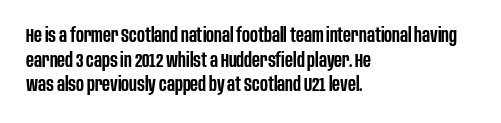
Q: Is the text bold? A: Semi-bold.
Q: Is the text italic (slanted)? A: No, it is upright.
Q: Is the text underlined? A: No.
Q: How is the paragraph aligned? A: Left-aligned.
Q: Is the spacing between letters normal or unusually wide? A: Normal.
